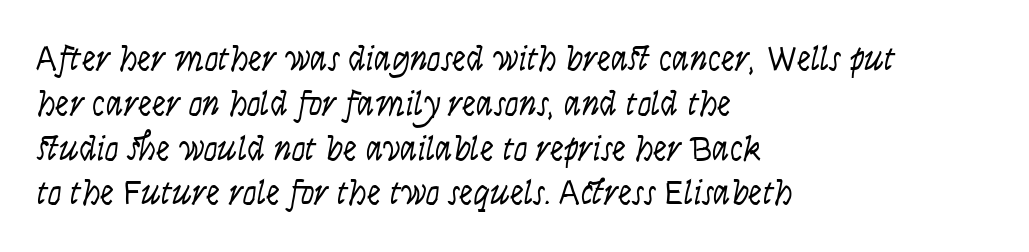
The image shows 35 px light, condensed sans-serif type; set left-aligned, normal line spacing (1.28x), normal letter spacing, not underlined; low stroke contrast and a large x-height.
